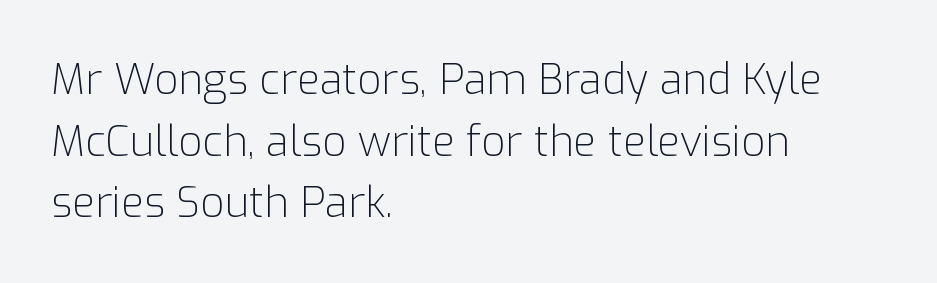
{"serif": "no", "italic": "no", "bold": "no", "weight": "light", "width": "normal", "stroke_contrast": "low", "x_height": "medium", "monospaced": "no", "underline": "no", "align": "left", "line_spacing": "normal", "line_spacing_ratio": 1.47, "letter_spacing": "normal", "letter_spacing_em": 0.0, "glyph_px": 42}
